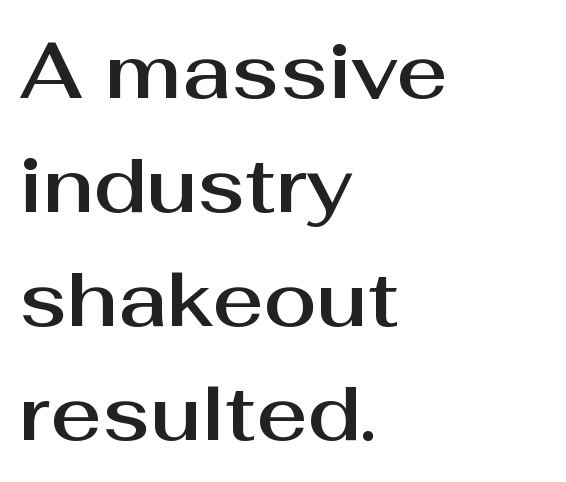
Caption: multi-line text, flush left, ragged right. The passage shown is typed in a proportional face where columns would drift. Summary of vertical rhythm: regular, with standard interline spacing. Upright lettering throughout. Letters rest on an invisible, unmarked baseline. The letters carry no serifs — their stems end cleanly without finishing strokes.
